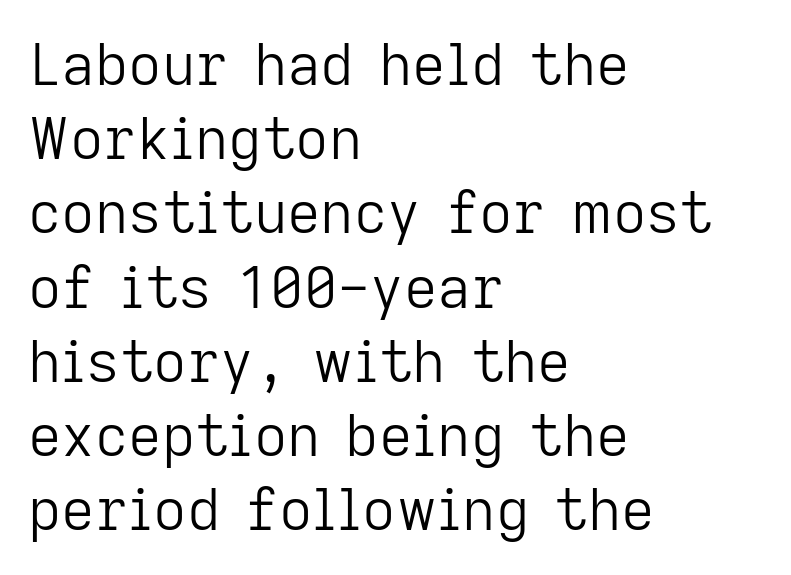
Classification — sans serif. The glyphs are unaccompanied by any horizontal stroke below them. Style check: upright. Weight: not bold — regular or lighter. Nobody touched the tracking dial on this one.
